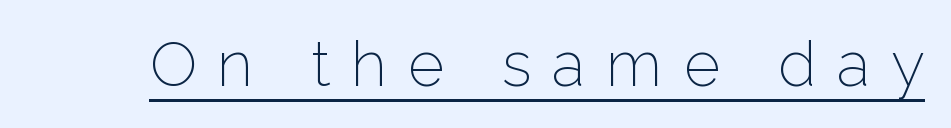
Q: Is the text bold? A: No.
Q: Is the text italic (slanted)? A: No, it is upright.
Q: Is the typeface a serif or a sans-serif typeface? A: Sans-serif.
Q: Is the text underlined? A: Yes.
Q: Is the spacing between letters normal or unusually wide? A: Unusually wide.
Q: Width (condensed, normal, or wide)? A: Normal.
Q: Stroke contrast? A: Low.
Q: x-height? A: Medium.
Q: Monospaced? A: No.
